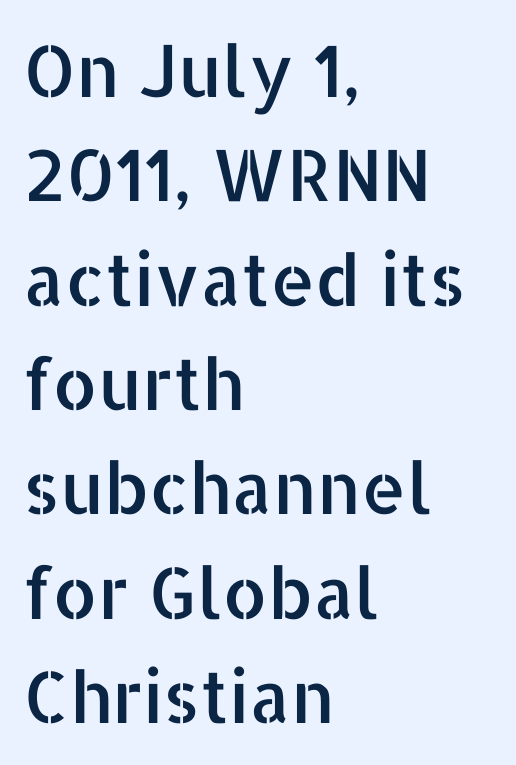
{"serif": "no", "italic": "no", "width": "normal", "stroke_contrast": "low", "x_height": "medium", "monospaced": "no", "underline": "no", "align": "left", "line_spacing": "normal", "line_spacing_ratio": 1.47, "letter_spacing": "normal", "letter_spacing_em": 0.0, "glyph_px": 71}
